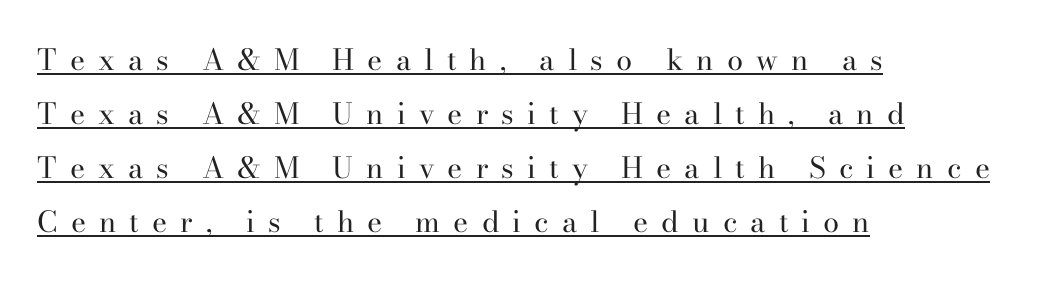
{"serif": "yes", "italic": "no", "bold": "no", "weight": "regular", "width": "normal", "stroke_contrast": "high", "x_height": "small", "monospaced": "no", "underline": "yes", "align": "left", "line_spacing_ratio": 1.86, "letter_spacing": "wide", "letter_spacing_em": 0.45, "glyph_px": 29}
